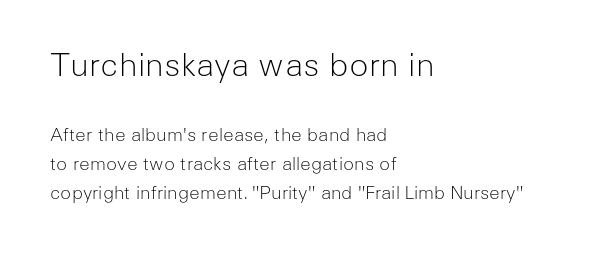
The lines are quadded left. Line spacing here is normal. The type is set solid horizontally, with unmodified tracking. You could not count columns in this text — the font is proportionally spaced. The type sits square on the baseline with zero lean. Type size steps down from the first block to the second.
